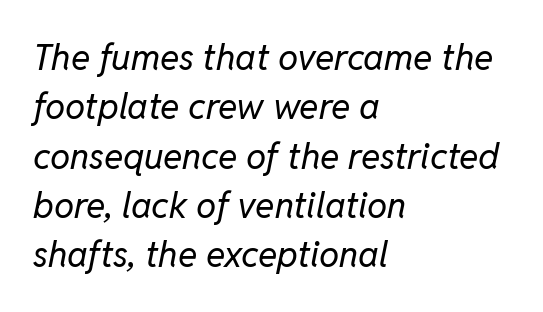
{"italic": "yes", "lean": "right", "slant_degrees": 11, "bold": "no", "weight": "regular", "width": "normal", "stroke_contrast": "low", "x_height": "medium", "monospaced": "no", "underline": "no", "align": "left", "line_spacing": "normal", "line_spacing_ratio": 1.37, "letter_spacing": "normal", "letter_spacing_em": 0.0, "glyph_px": 36}
